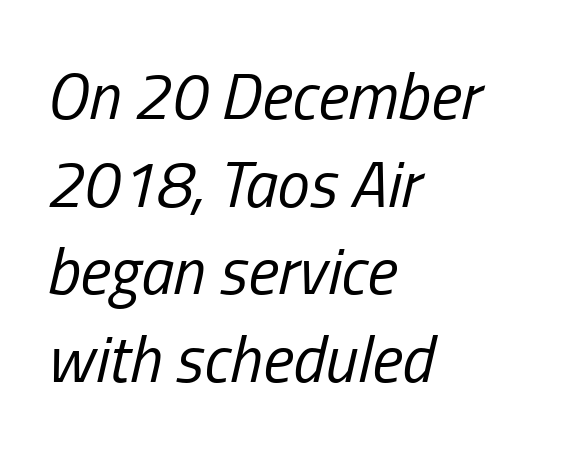
The vertical gap from one line to the next is medium. Inter-character spacing is left at the font's built-in metrics. The glyphs are unaccompanied by any horizontal stroke below them. These lines were composed using italics. The rendering anchors every line to the left-hand side. The typeface has the unassuming heft of standard copy or less.
